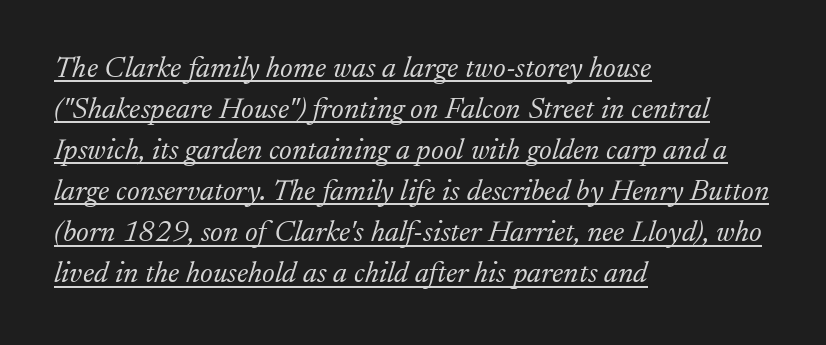
Q: Is the text bold? A: No.
Q: Is the text italic (slanted)? A: Yes, it leans right by about 17 degrees.
Q: Is the typeface a serif or a sans-serif typeface? A: Serif.
Q: Is the text underlined? A: Yes.
Q: How is the paragraph aligned? A: Left-aligned.
Q: Is the spacing between letters normal or unusually wide? A: Normal.
Q: Is the spacing between lines tight, normal or loose? A: Normal.
Q: Width (condensed, normal, or wide)? A: Normal.
Q: Stroke contrast? A: Low.
Q: x-height? A: Small.
Q: Monospaced? A: No.
